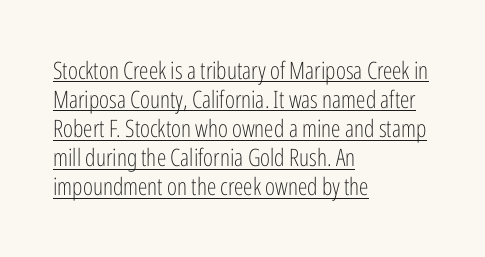
The typeface has the unassuming heft of standard copy or less. A student would call this left alignment; a typographer would say flush left, rag right. The typography opts for an upright posture over an oblique one. The letterforms sit shoulder to shoulder at normal distance. Underlining? Definitely there.
